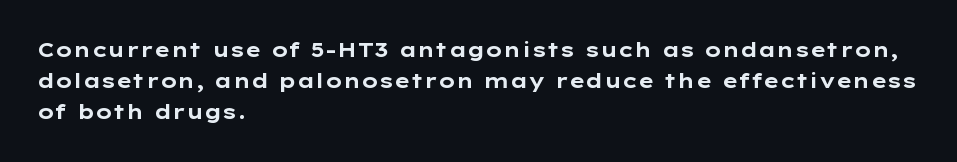
Beneath every word, the page is bare. The letterforms sit shoulder to shoulder at normal distance. The typesetter chose a ragged-right arrangement here. What weight is shown? A full bold with thick strokes.
